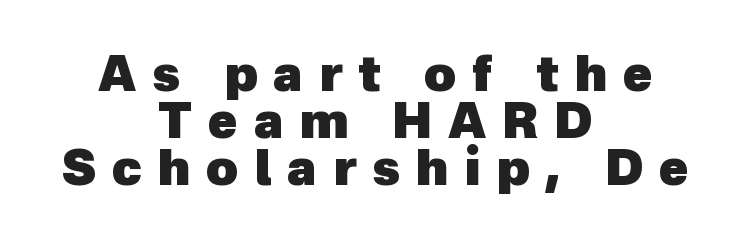
Q: Is the text bold? A: Yes.
Q: Is the typeface a serif or a sans-serif typeface? A: Sans-serif.
Q: Is the text underlined? A: No.
Q: How is the paragraph aligned? A: Centered.
Q: Is the spacing between letters normal or unusually wide? A: Unusually wide.
Q: Is the spacing between lines tight, normal or loose? A: Tight.
Q: Width (condensed, normal, or wide)? A: Normal.
Q: x-height? A: Medium.
Q: Monospaced? A: No.
